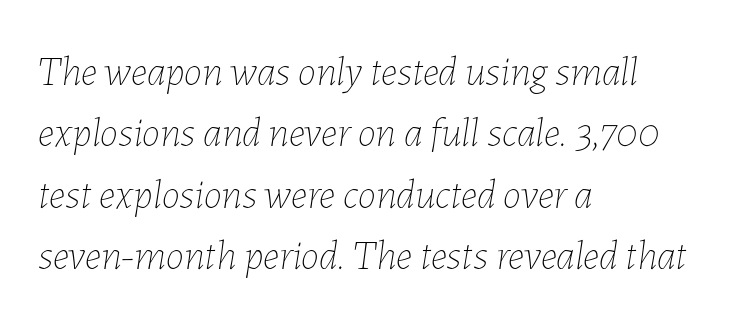
Q: Is the text bold? A: No.
Q: Is the text italic (slanted)? A: Yes, it leans right by about 7 degrees.
Q: Is the text underlined? A: No.
Q: How is the paragraph aligned? A: Left-aligned.
Q: Is the spacing between letters normal or unusually wide? A: Normal.
Q: Is the spacing between lines tight, normal or loose? A: Normal.
Q: Width (condensed, normal, or wide)? A: Normal.
Q: Stroke contrast? A: Low.
Q: x-height? A: Medium.
Q: Monospaced? A: No.
